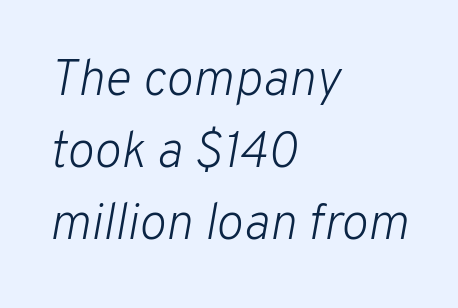
Q: Is the text bold? A: No.
Q: Is the text italic (slanted)? A: Yes, it leans right by about 10 degrees.
Q: Is the text underlined? A: No.
Q: How is the paragraph aligned? A: Left-aligned.
Q: Is the spacing between letters normal or unusually wide? A: Normal.
Q: Is the spacing between lines tight, normal or loose? A: Normal.
Q: Width (condensed, normal, or wide)? A: Normal.
Q: Stroke contrast? A: Low.
Q: x-height? A: Medium.
Q: Monospaced? A: No.
